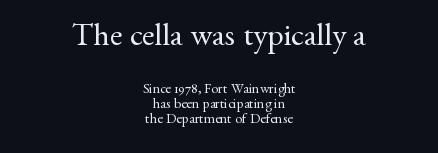
{"serif": "yes", "italic": "no", "bold": "no", "weight": "regular", "width": "normal", "stroke_contrast": "medium", "x_height": "small", "monospaced": "no", "underline": "no", "align": "center", "line_spacing": "tight", "line_spacing_ratio": 1.07, "letter_spacing": "normal", "letter_spacing_em": 0.0, "larger_block": "first", "size_ratio": 2.29, "glyph_px": 32}
